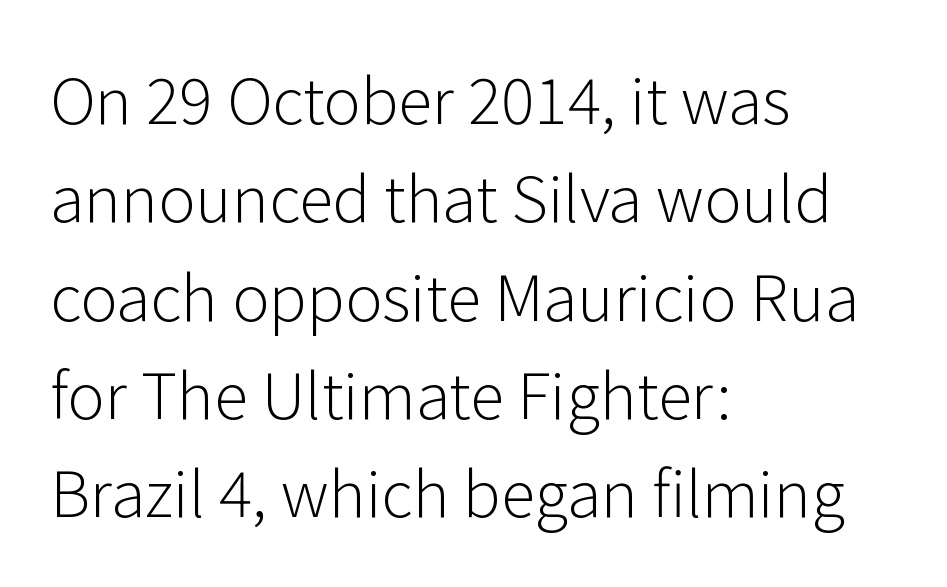
Q: Is the text bold? A: No.
Q: Is the text italic (slanted)? A: No, it is upright.
Q: Is the typeface a serif or a sans-serif typeface? A: Sans-serif.
Q: Is the text underlined? A: No.
Q: How is the paragraph aligned? A: Left-aligned.
Q: Is the spacing between letters normal or unusually wide? A: Normal.
Q: Is the spacing between lines tight, normal or loose? A: Normal.
Q: Width (condensed, normal, or wide)? A: Normal.
Q: Stroke contrast? A: Low.
Q: x-height? A: Medium.
Q: Monospaced? A: No.
